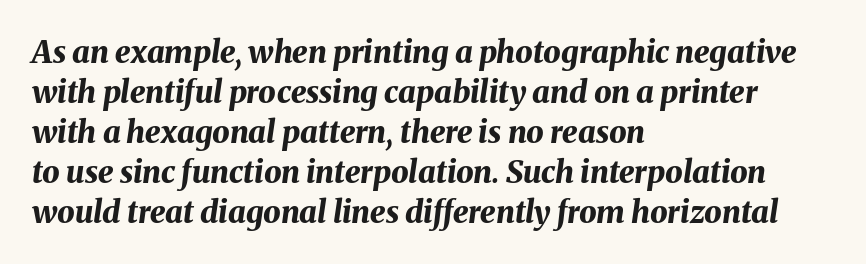
Q: Is the text bold? A: Yes.
Q: Is the text italic (slanted)? A: Yes, it leans right by about 8 degrees.
Q: Is the text underlined? A: No.
Q: How is the paragraph aligned? A: Left-aligned.
Q: Is the spacing between letters normal or unusually wide? A: Normal.
Q: Is the spacing between lines tight, normal or loose? A: Normal.
Q: Width (condensed, normal, or wide)? A: Normal.
Q: Stroke contrast? A: Medium.
Q: x-height? A: Medium.
Q: Monospaced? A: No.
